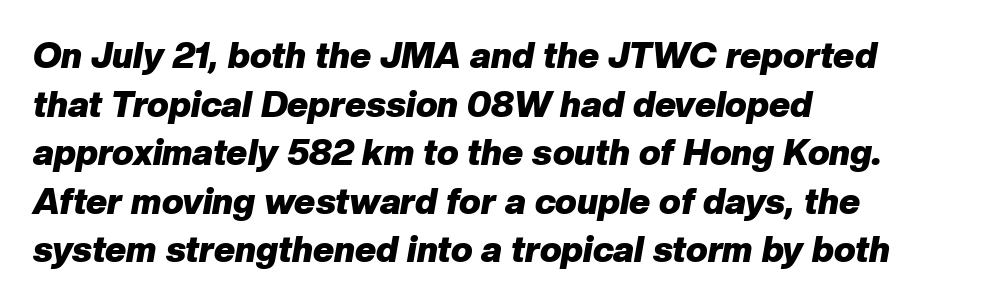
The image shows 36 px heavy type, italic (leaning right); set left-aligned, normal line spacing (1.35x), normal letter spacing, not underlined; low stroke contrast and a medium x-height.
